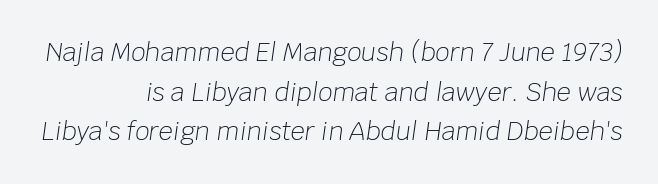
The image shows 25 px text type, italic (leaning right); set right-aligned, normal line spacing (1.59x), normal letter spacing, not underlined.
